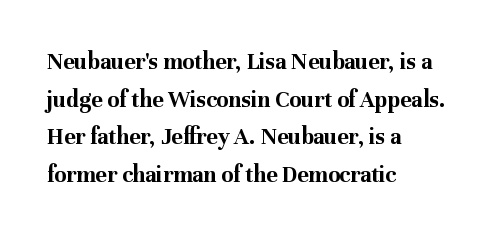
The image shows 24 px bold type, upright; set left-aligned, normal line spacing (1.57x), normal letter spacing, not underlined.
